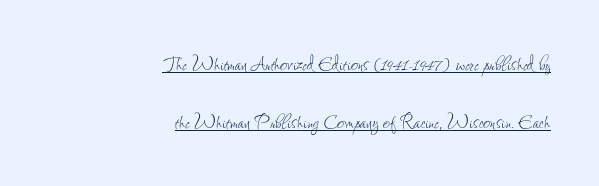
Q: Is the text bold? A: No.
Q: Is the text italic (slanted)? A: Yes.
Q: Is the text underlined? A: Yes.
Q: How is the paragraph aligned? A: Right-aligned.
Q: Is the spacing between letters normal or unusually wide? A: Normal.
Q: Is the spacing between lines tight, normal or loose? A: Loose.
